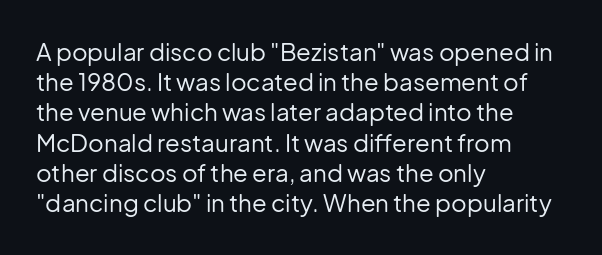
Q: Is the text bold? A: No.
Q: Is the text italic (slanted)? A: No, it is upright.
Q: Is the text underlined? A: No.
Q: How is the paragraph aligned? A: Left-aligned.
Q: Is the spacing between letters normal or unusually wide? A: Normal.
Q: Is the spacing between lines tight, normal or loose? A: Normal.
